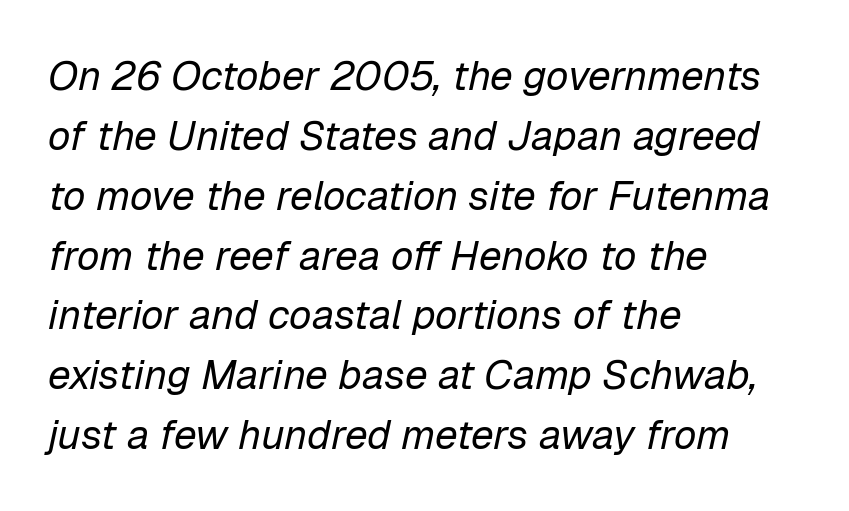
Does the leading feel generous? No, just average. Weight: in the light-to-regular range. Beneath every word, the page is bare. Each letter keeps its own natural width here, so spacing adapts to shape.
